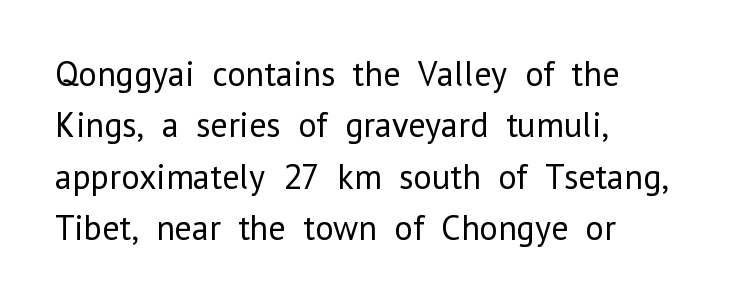
{"serif": "no", "italic": "no", "bold": "no", "weight": "regular", "width": "normal", "stroke_contrast": "low", "x_height": "medium", "monospaced": "no", "underline": "no", "align": "left", "line_spacing": "normal", "line_spacing_ratio": 1.47, "letter_spacing": "normal", "letter_spacing_em": 0.0, "glyph_px": 35}
